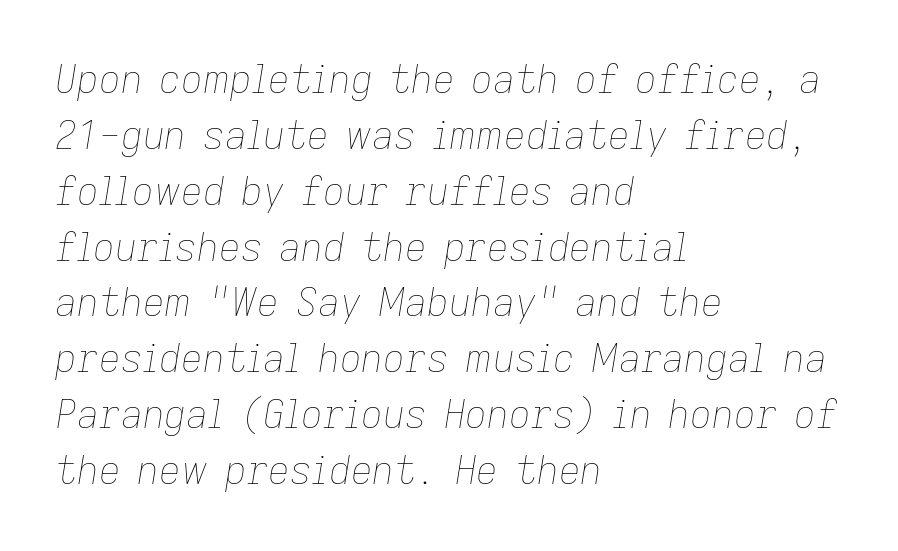
Is the letter spacing exaggerated? No — it looks like the ordinary default. The typography opts for an oblique posture over an upright one. Horizontal alignment here is leftward, the default for most running prose. Weight class: somewhere from thin through regular. One glance says typical: line gaps are just what's usual. This sample has the flowing, uneven cadence of proportional lettering.
